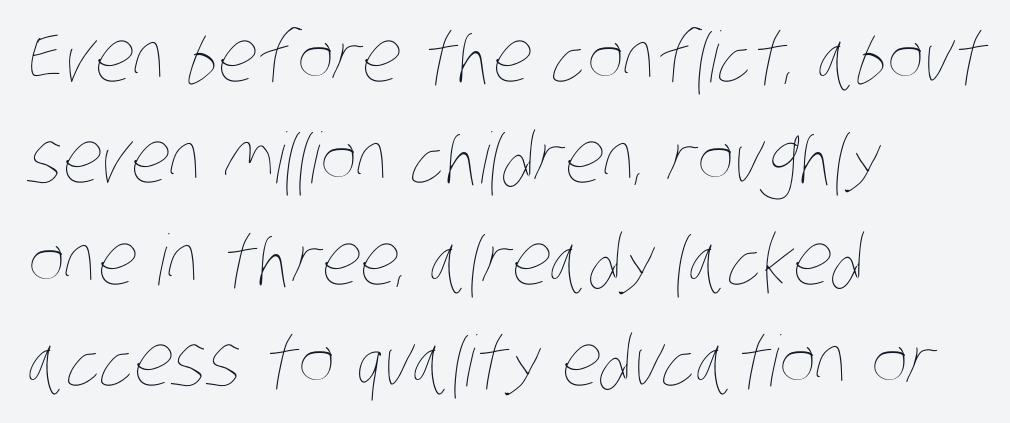
The space beneath each line is pristine and unruled. Each letter keeps its own natural width here, so spacing adapts to shape. This sample keeps an unexceptional amount of space between lines. Weight: regular or lighter. All the whitespace from short lines collects on the right. Each word holds together tightly as a unit, with standard inter-letter gaps.
